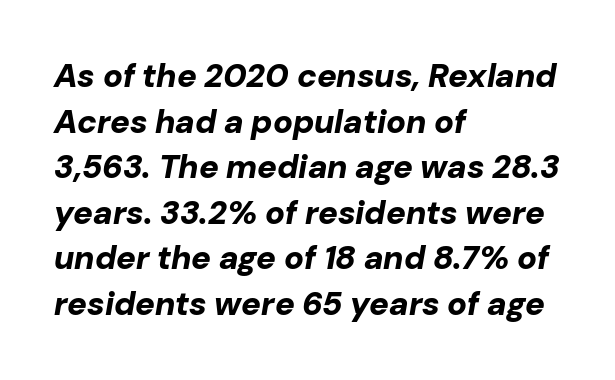
Look at the tracking — it's just the regular setting, nothing added. The zone under the glyphs is completely vacant. The passage is arranged the way most books set body copy — flush left. This sample has the flowing, uneven cadence of proportional lettering. The lines sit at an ordinary, default distance from one another. Posture: slanted.
